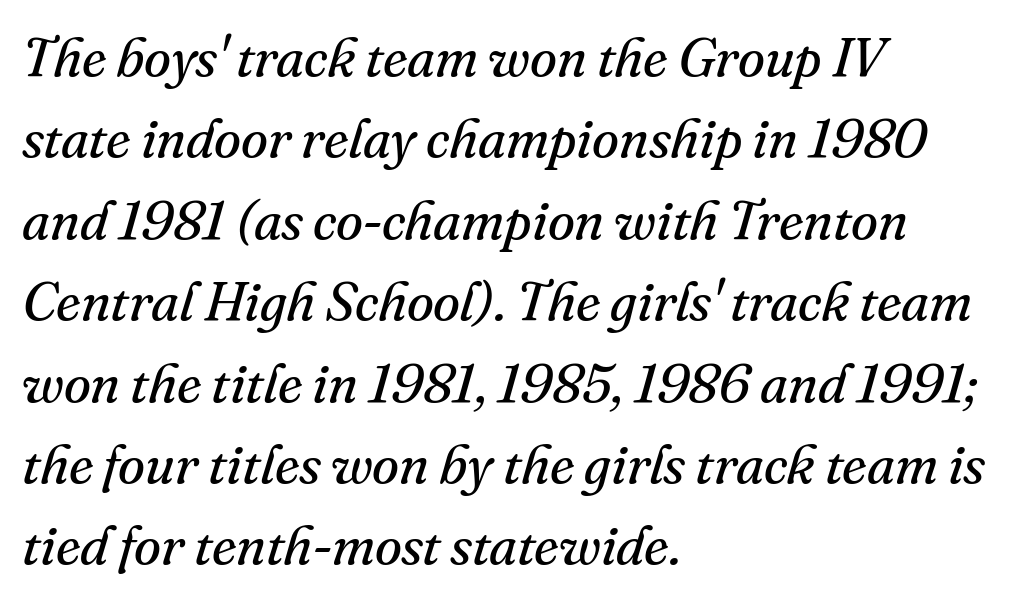
{"serif": "yes", "italic": "yes", "lean": "right", "slant_degrees": 16, "bold": "no", "weight": "regular", "width": "normal", "stroke_contrast": "medium", "x_height": "small", "monospaced": "no", "underline": "no", "align": "left", "line_spacing": "normal", "line_spacing_ratio": 1.48, "letter_spacing": "normal", "letter_spacing_em": 0.0, "glyph_px": 55}
